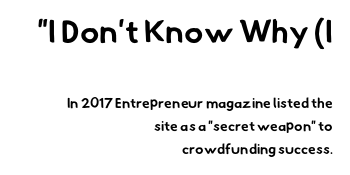
Baseline-to-baseline distance is the conventional proportion of letter height. Emphasis by weight is at full strength: bold. Default kerning and tracking; the words read as compact shapes. The emphasis by scale lands on block number one, above.
